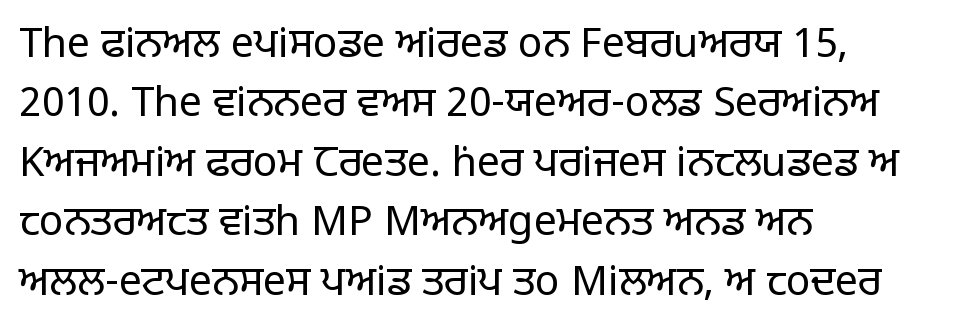
Compared with typical paragraphs, the rows here are spaced about the same. A roman cut, with each character standing at attention. Every row of glyphs begins at an identical x-position on the left. The type is set solid horizontally, with unmodified tracking. Descender tails drop into unmarked territory. This sample uses a sans-serif face.
